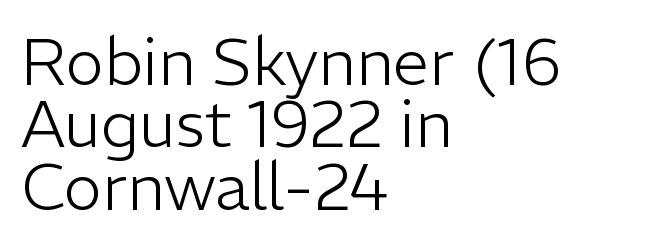
The image shows 65 px light sans-serif type, upright; set left-aligned, tight line spacing (0.96x), normal letter spacing, not underlined; low stroke contrast and a medium x-height.
